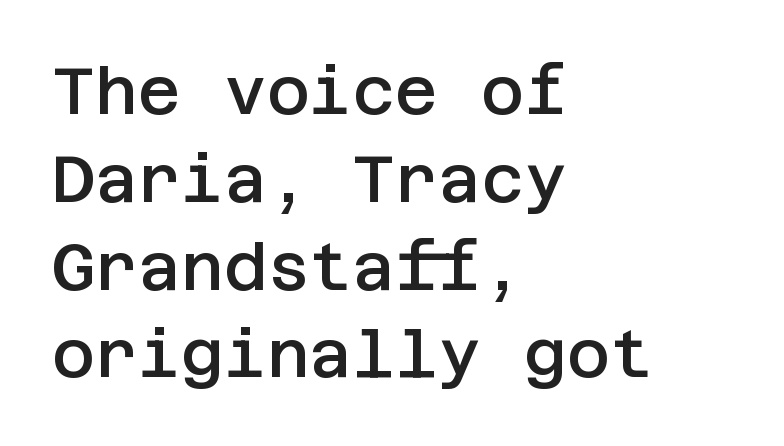
The image shows 66 px semibold sans-serif type, upright; set left-aligned, normal line spacing (1.33x), normal letter spacing, not underlined; low stroke contrast and a large x-height.
